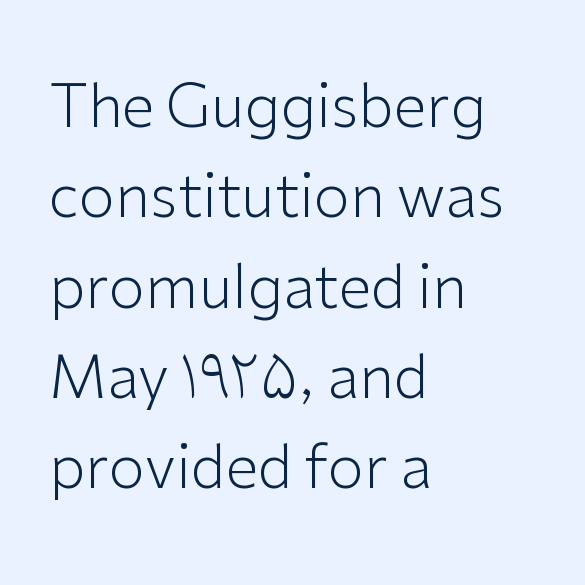
Q: Is the text bold? A: No.
Q: Is the text italic (slanted)? A: No, it is upright.
Q: Is the typeface a serif or a sans-serif typeface? A: Sans-serif.
Q: Is the text underlined? A: No.
Q: How is the paragraph aligned? A: Left-aligned.
Q: Is the spacing between letters normal or unusually wide? A: Normal.
Q: Is the spacing between lines tight, normal or loose? A: Normal.
Q: Width (condensed, normal, or wide)? A: Normal.
Q: Stroke contrast? A: Low.
Q: x-height? A: Medium.
Q: Monospaced? A: No.
